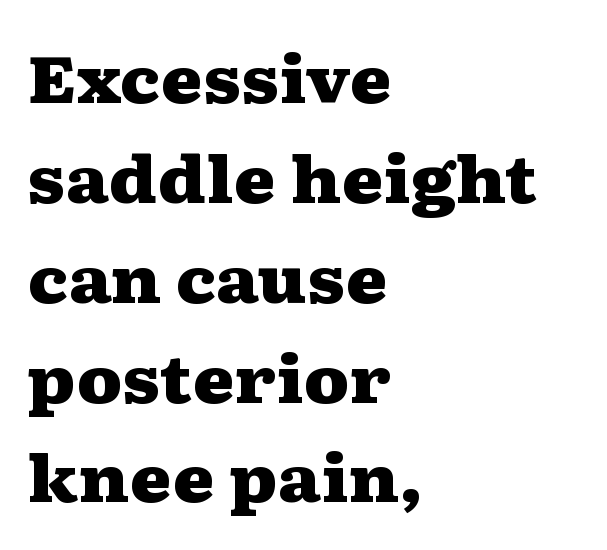
This is roman type, the default non-slanted kind. The rendering uses a bold face; every stroke is thick and dark. The rendering anchors every line to the left-hand side. These lines keep a tight, regular rhythm from letter to letter. Each row of text sits above clean, open space.
